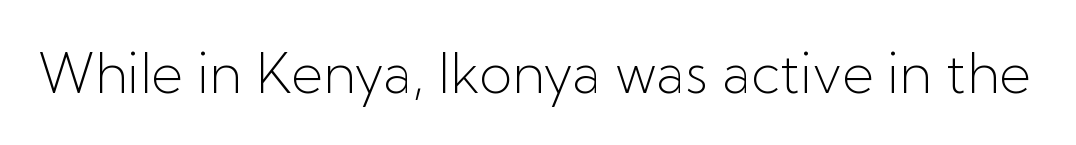
The image shows 55 px light sans-serif type, upright; set normal letter spacing, not underlined; low stroke contrast and a medium x-height.
